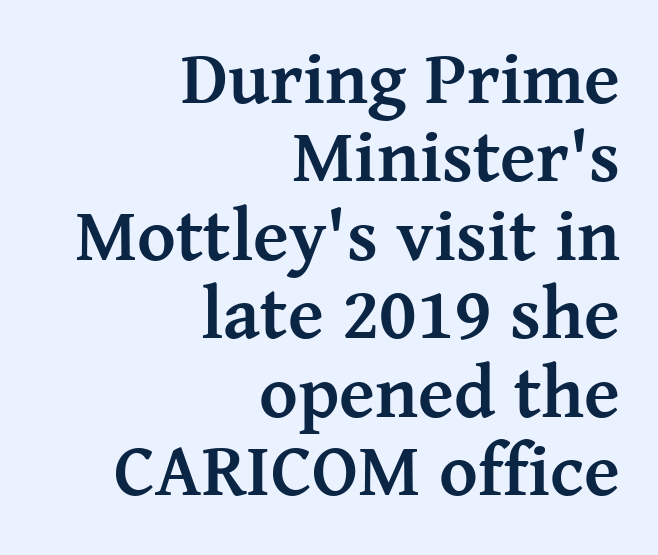
The image shows 74 px semibold serif type, upright; set right-aligned, tight line spacing (1.06x), normal letter spacing, not underlined; medium stroke contrast and a medium x-height.
